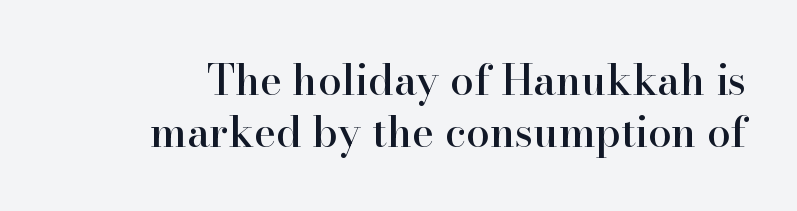
{"serif": "yes", "italic": "no", "width": "normal", "stroke_contrast": "high", "x_height": "small", "monospaced": "no", "underline": "no", "line_spacing_ratio": 1.23, "letter_spacing": "normal", "letter_spacing_em": 0.0, "glyph_px": 42}
